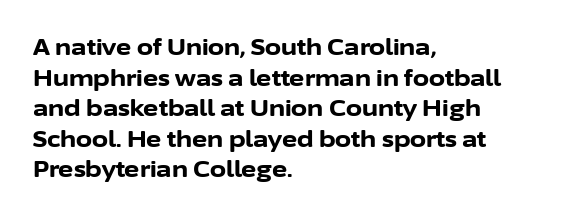
{"italic": "no", "bold": "yes", "underline": "no", "align": "left", "line_spacing": "normal", "line_spacing_ratio": 1.33, "letter_spacing": "normal", "letter_spacing_em": 0.0, "glyph_px": 23}
